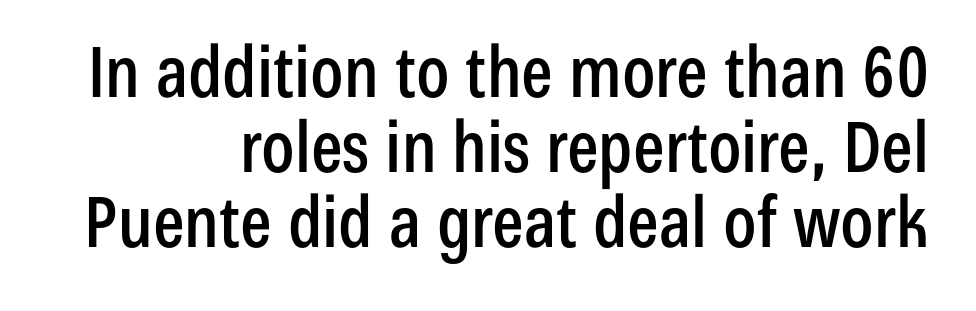
Look at the tracking — it's just the regular setting, nothing added. Leftover space on each line is placed entirely before the opening word. Anything drawn beneath the words? Only blank space. The passage shown is typed in a proportional face where columns would drift. In terms of posture, this sample is upright.
